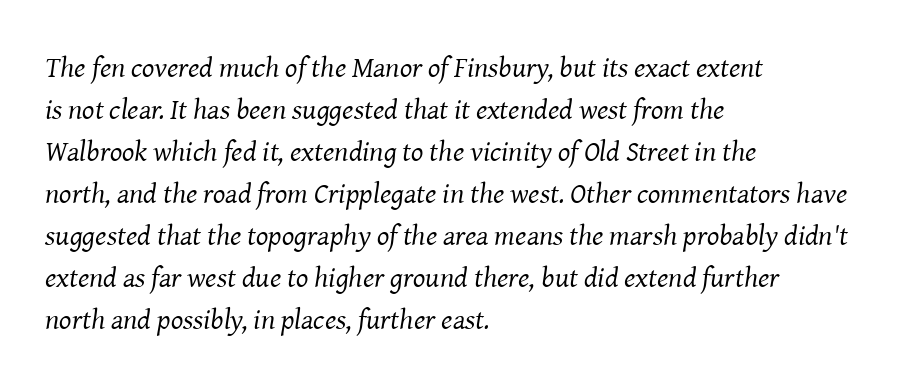
Q: Is the text bold? A: No.
Q: Is the text italic (slanted)? A: Yes, it leans right by about 8 degrees.
Q: Is the typeface a serif or a sans-serif typeface? A: Serif.
Q: Is the text underlined? A: No.
Q: How is the paragraph aligned? A: Left-aligned.
Q: Is the spacing between letters normal or unusually wide? A: Normal.
Q: Is the spacing between lines tight, normal or loose? A: Normal.
Q: Width (condensed, normal, or wide)? A: Normal.
Q: Stroke contrast? A: Medium.
Q: x-height? A: Medium.
Q: Monospaced? A: No.
